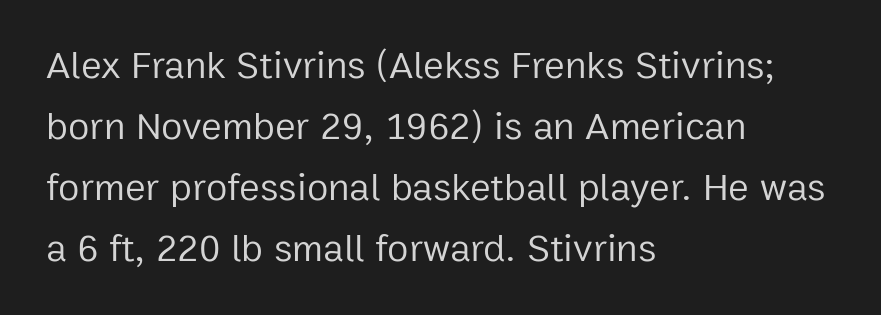
Q: Is the text bold? A: No.
Q: Is the text italic (slanted)? A: No, it is upright.
Q: Is the typeface a serif or a sans-serif typeface? A: Sans-serif.
Q: Is the text underlined? A: No.
Q: How is the paragraph aligned? A: Left-aligned.
Q: Is the spacing between letters normal or unusually wide? A: Normal.
Q: Is the spacing between lines tight, normal or loose? A: Normal.
Q: Width (condensed, normal, or wide)? A: Normal.
Q: Stroke contrast? A: Low.
Q: x-height? A: Medium.
Q: Monospaced? A: No.
